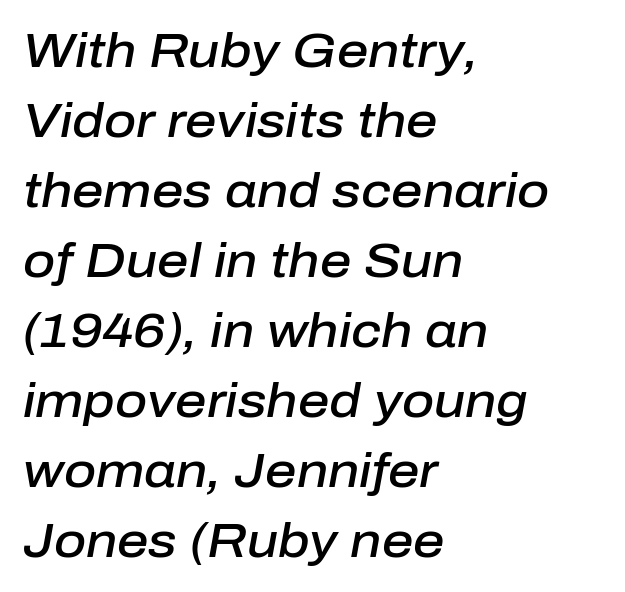
Q: Is the text bold? A: Semi-bold.
Q: Is the text italic (slanted)? A: Yes, it leans right by about 10 degrees.
Q: Is the text underlined? A: No.
Q: How is the paragraph aligned? A: Left-aligned.
Q: Is the spacing between letters normal or unusually wide? A: Normal.
Q: Is the spacing between lines tight, normal or loose? A: Normal.
Q: Width (condensed, normal, or wide)? A: Normal.
Q: Stroke contrast? A: Low.
Q: x-height? A: Medium.
Q: Monospaced? A: No.
